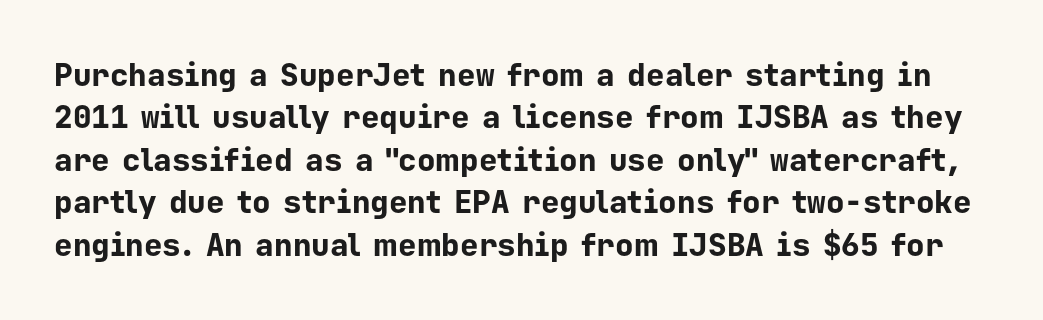
Quick note: underline off. Fixed-width glyphs throughout — classic coding-font behaviour. Typographic density is high because the face is bold. Note: no serifs on the glyphs. The leading is moderate, giving the passage an even texture. Is the letter spacing exaggerated? No — it looks like the ordinary default.
